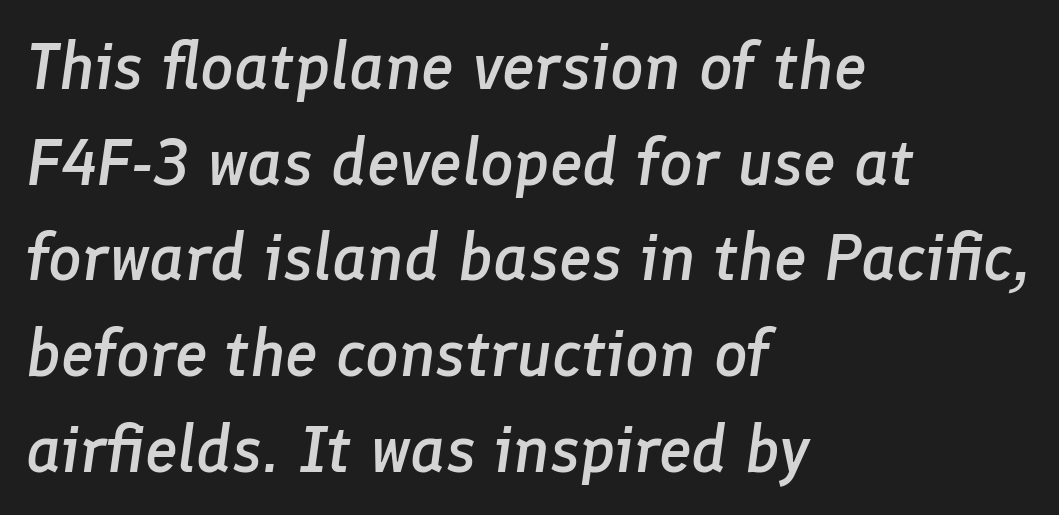
Q: Is the text bold? A: Semi-bold.
Q: Is the text italic (slanted)? A: Yes, it leans right by about 8 degrees.
Q: Is the text underlined? A: No.
Q: How is the paragraph aligned? A: Left-aligned.
Q: Is the spacing between letters normal or unusually wide? A: Normal.
Q: Is the spacing between lines tight, normal or loose? A: Normal.
Q: Width (condensed, normal, or wide)? A: Normal.
Q: Stroke contrast? A: Low.
Q: x-height? A: Medium.
Q: Monospaced? A: No.
